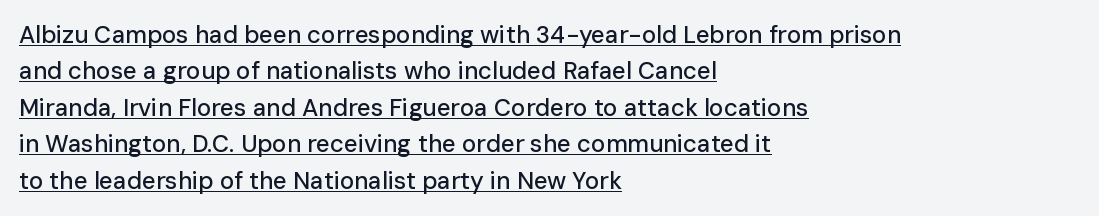
{"italic": "no", "underline": "yes", "align": "left", "line_spacing": "normal", "line_spacing_ratio": 1.52, "letter_spacing": "normal", "letter_spacing_em": 0.0, "glyph_px": 24}
